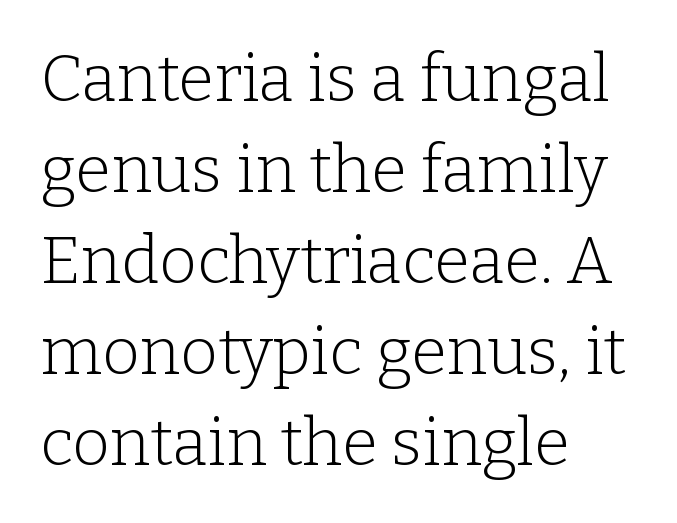
{"serif": "yes", "italic": "no", "bold": "no", "weight": "light", "width": "normal", "stroke_contrast": "low", "x_height": "medium", "monospaced": "no", "underline": "no", "align": "left", "line_spacing": "normal", "line_spacing_ratio": 1.4, "letter_spacing": "normal", "letter_spacing_em": 0.0, "glyph_px": 65}
